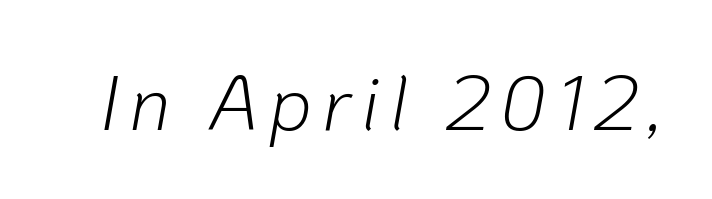
The passage shown is not underscored anywhere. No heavy texture on the line: the type isn't bold. Is this a fixed-width face? No — the glyphs have proportional, varying widths. Would a proofreader flag this as italicized? Yes.
